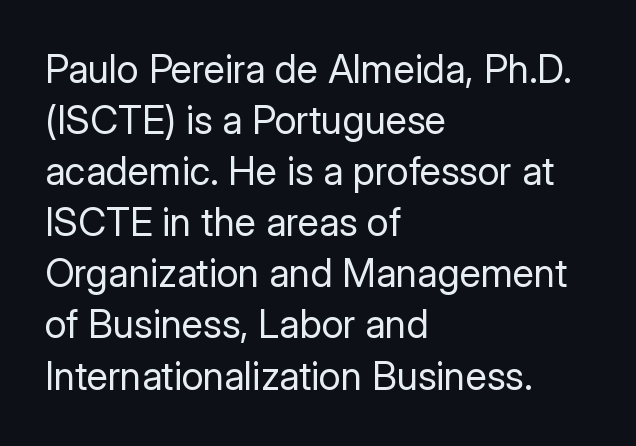
{"serif": "no", "italic": "no", "bold": "no", "weight": "regular", "width": "normal", "stroke_contrast": "low", "x_height": "medium", "monospaced": "no", "underline": "no", "align": "left", "line_spacing": "normal", "line_spacing_ratio": 1.31, "letter_spacing": "normal", "letter_spacing_em": 0.0, "glyph_px": 39}
